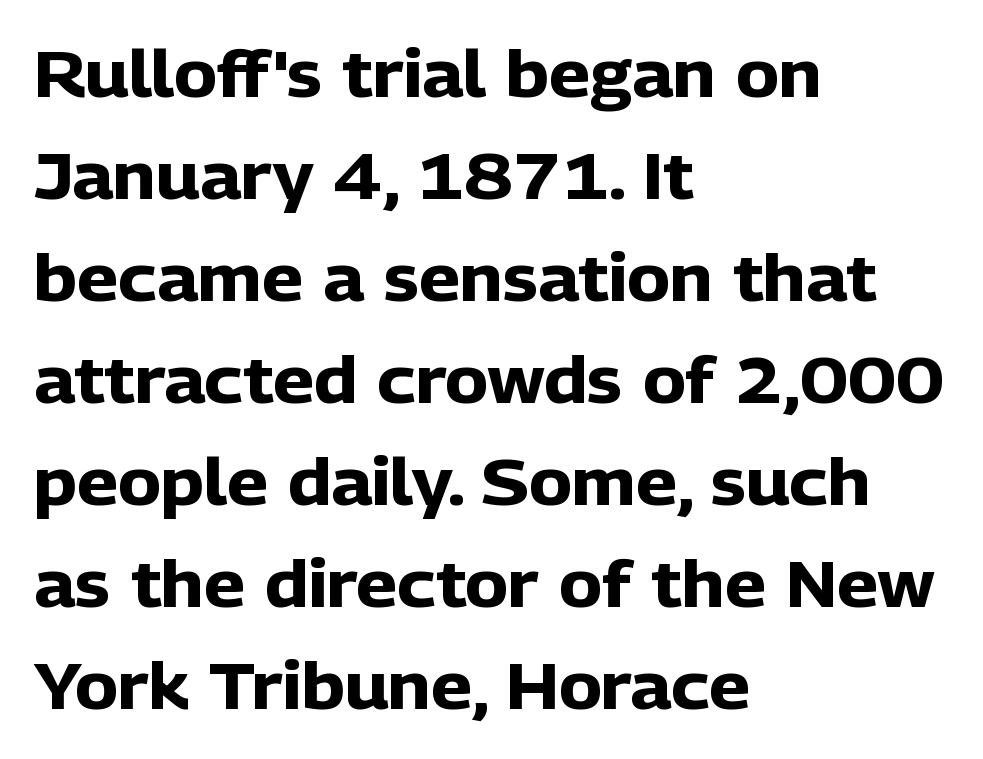
Q: Is the text bold? A: Yes.
Q: Is the text italic (slanted)? A: No, it is upright.
Q: Is the typeface a serif or a sans-serif typeface? A: Sans-serif.
Q: Is the text underlined? A: No.
Q: How is the paragraph aligned? A: Left-aligned.
Q: Is the spacing between letters normal or unusually wide? A: Normal.
Q: Is the spacing between lines tight, normal or loose? A: Normal.
Q: Width (condensed, normal, or wide)? A: Normal.
Q: Stroke contrast? A: Low.
Q: x-height? A: Medium.
Q: Monospaced? A: No.
